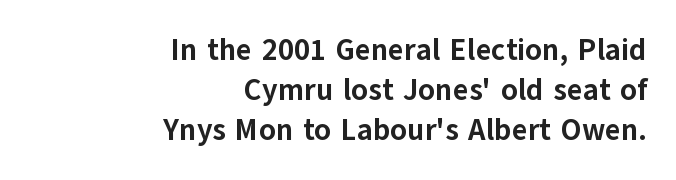
The image shows 30 px bold sans-serif type, upright; set right-aligned, normal line spacing (1.33x), normal letter spacing, not underlined; low stroke contrast and a medium x-height.
